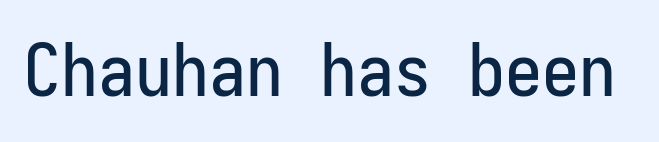
Nope, not italic — everything's standing straight. Caption: standard tracking, unaltered. The letters march in equal steps, a hallmark of fixed-pitch type. Letters rest on an invisible, unmarked baseline. The text was rendered using a sans face with plain stroke endings.
